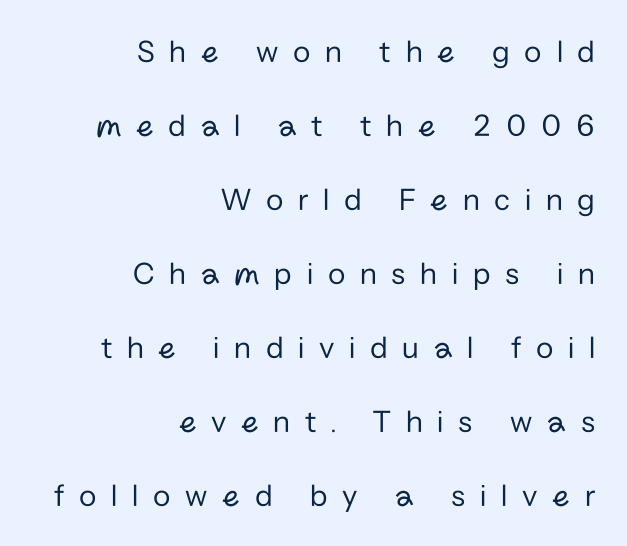
{"serif": "no", "italic": "no", "bold": "no", "weight": "regular", "width": "normal", "stroke_contrast": "low", "x_height": "medium", "monospaced": "no", "underline": "no", "align": "right", "line_spacing": "loose", "line_spacing_ratio": 2.31, "letter_spacing": "wide", "letter_spacing_em": 0.46, "glyph_px": 32}
